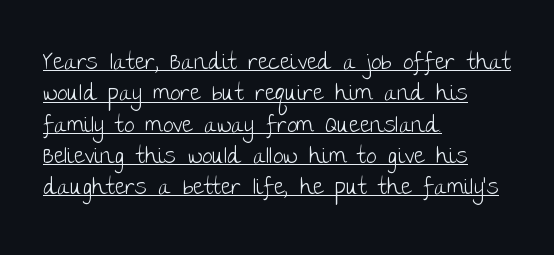
Typeset ragged right — the left edge is the straight one. No extra ink here — the face is not bold. This sample uses an upright cut, with every glyph sitting square on the baseline. In designer terms, the underline attribute is active on this setting.
